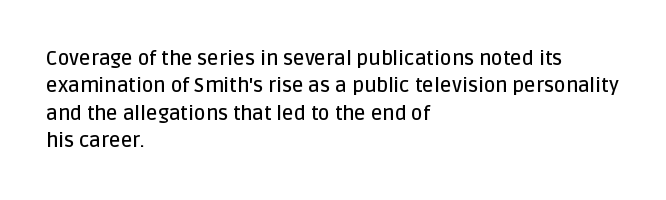
The specimen reads as upright at a glance. Each new line begins a customary step beneath the previous one. Has an underline been added? It has not. Its strokes are somewhat broadened, the hallmark of semibold type.
